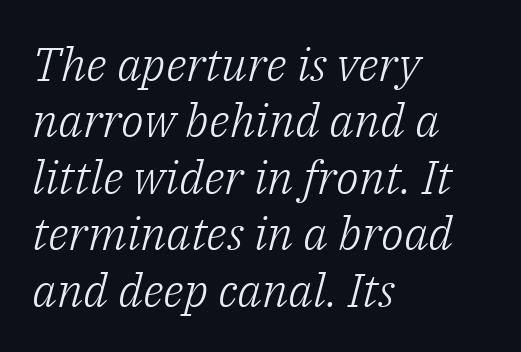
Q: Is the text bold? A: No.
Q: Is the text italic (slanted)? A: Yes, it leans right by about 14 degrees.
Q: Is the typeface a serif or a sans-serif typeface? A: Serif.
Q: Is the text underlined? A: No.
Q: How is the paragraph aligned? A: Left-aligned.
Q: Is the spacing between letters normal or unusually wide? A: Normal.
Q: Width (condensed, normal, or wide)? A: Normal.
Q: Stroke contrast? A: Low.
Q: x-height? A: Medium.
Q: Monospaced? A: No.
